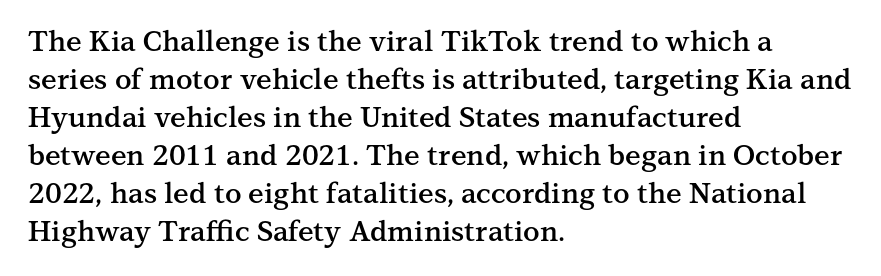
{"serif": "yes", "italic": "no", "bold": "semi", "weight": "semibold", "width": "normal", "stroke_contrast": "medium", "x_height": "medium", "monospaced": "no", "underline": "no", "align": "left", "line_spacing": "normal", "line_spacing_ratio": 1.36, "letter_spacing": "normal", "letter_spacing_em": 0.0, "glyph_px": 28}
